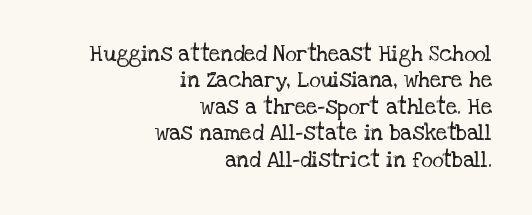
The image shows 22 px text type, upright; set right-aligned, line spacing 1.2x, normal letter spacing, not underlined.
